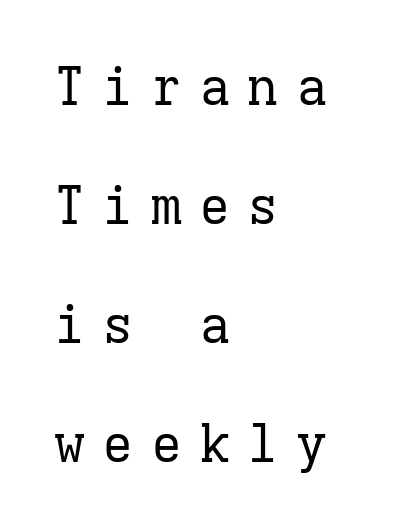
The image shows 52 px regular-weight serif type, upright, monospaced; set left-aligned, loose line spacing (2.29x), unusually wide letter spacing (+0.33 em), not underlined; low stroke contrast and a medium x-height.
